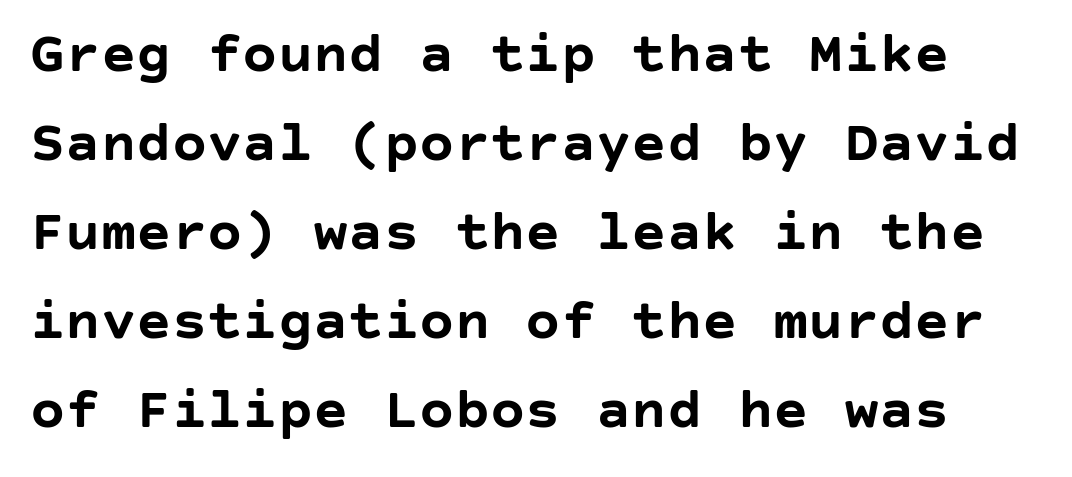
The image shows 59 px semibold sans-serif type, upright; set normal line spacing (1.51x), normal letter spacing, not underlined; low stroke contrast and a large x-height.
